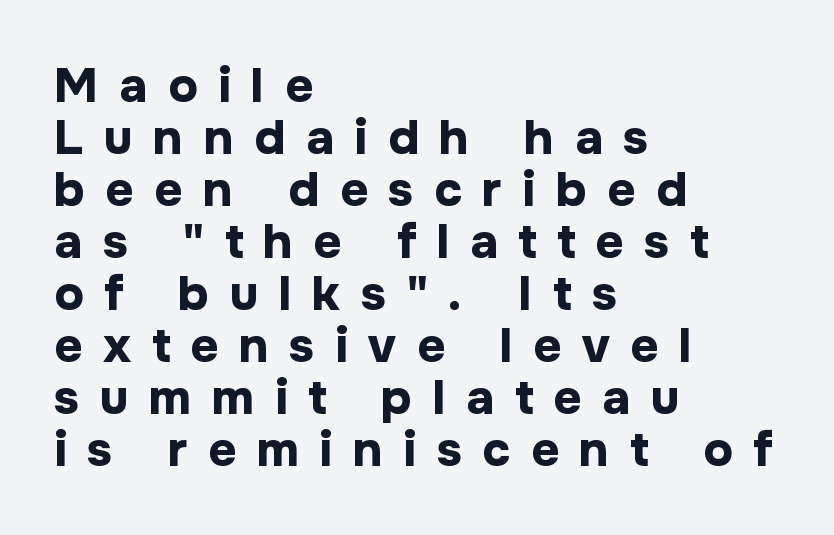
Rendered with straight, roman letterforms. Character widths vary here, with narrow letters taking less room than wide ones. This rendering employs a face without finishing strokes, i.e., a sans-serif. The letterforms stand isolated, each surrounded by extra space. The lines are packed closely together with very little leading. You'd pick this weight for a headline — it's a proper bold.
